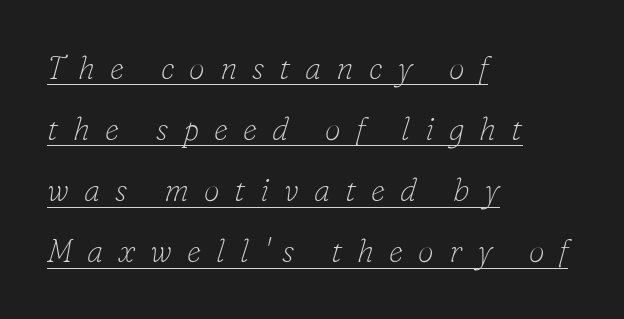
This reads as an unemphasized weight, regular at the heaviest. This is serif lettering, the kind often seen in printed books. Is there much room between lines? Yes — plenty of vertical air separates them. Looking at the ascenders, they clearly lean.
